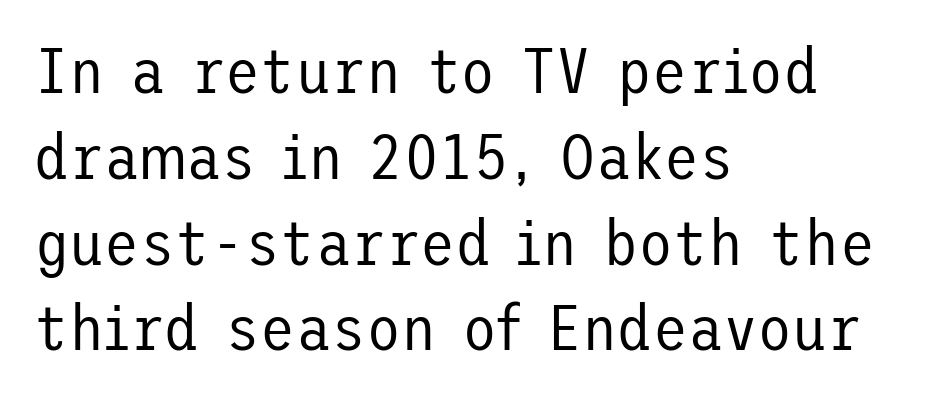
This reads as an unemphasized weight, regular at the heaviest. Compared with typical paragraphs, the rows here are spaced about the same. What kind of face is this? One without serifs — a sans. Posture: upright roman. Any mark beneath the type? The region is blank.
